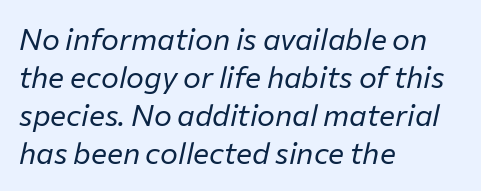
{"italic": "yes", "lean": "right", "slant_degrees": 12, "bold": "no", "weight": "regular", "width": "normal", "stroke_contrast": "low", "x_height": "medium", "monospaced": "no", "underline": "no", "align": "left", "line_spacing": "normal", "line_spacing_ratio": 1.27, "letter_spacing": "normal", "letter_spacing_em": 0.0, "glyph_px": 30}
